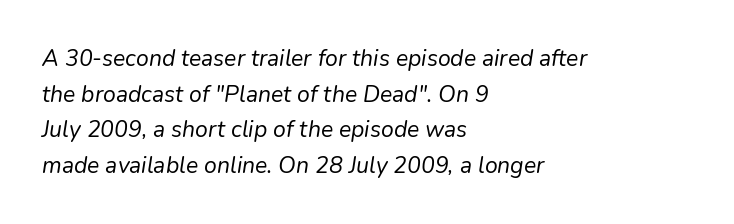
Q: Is the text bold? A: No.
Q: Is the text italic (slanted)? A: Yes, it leans right by about 9 degrees.
Q: Is the text underlined? A: No.
Q: How is the paragraph aligned? A: Left-aligned.
Q: Is the spacing between letters normal or unusually wide? A: Normal.
Q: Is the spacing between lines tight, normal or loose? A: Normal.
